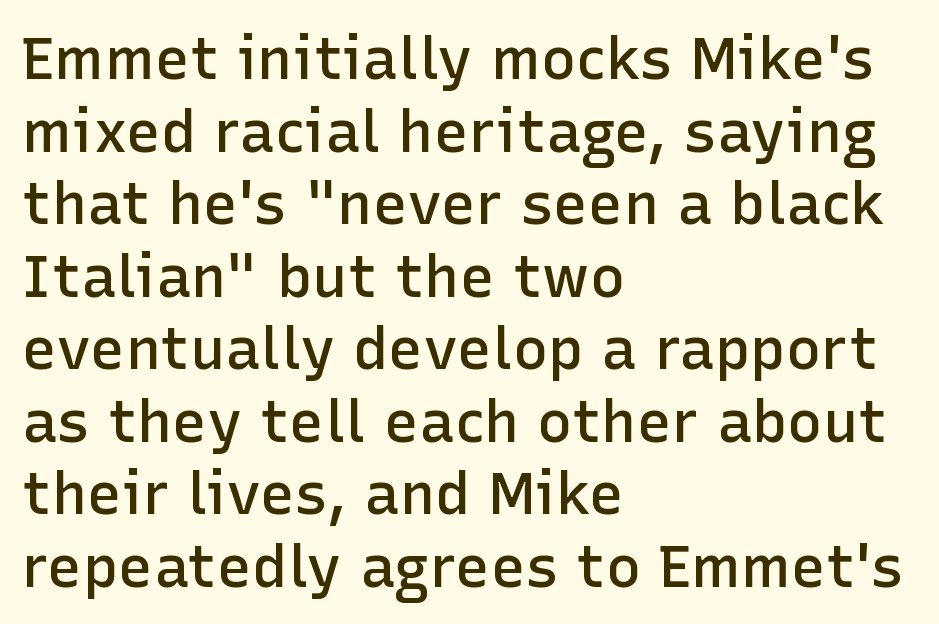
Q: Is the text bold? A: Semi-bold.
Q: Is the text italic (slanted)? A: No, it is upright.
Q: Is the typeface a serif or a sans-serif typeface? A: Sans-serif.
Q: Is the text underlined? A: No.
Q: How is the paragraph aligned? A: Left-aligned.
Q: Is the spacing between letters normal or unusually wide? A: Normal.
Q: Width (condensed, normal, or wide)? A: Normal.
Q: Stroke contrast? A: Low.
Q: x-height? A: Medium.
Q: Monospaced? A: No.
